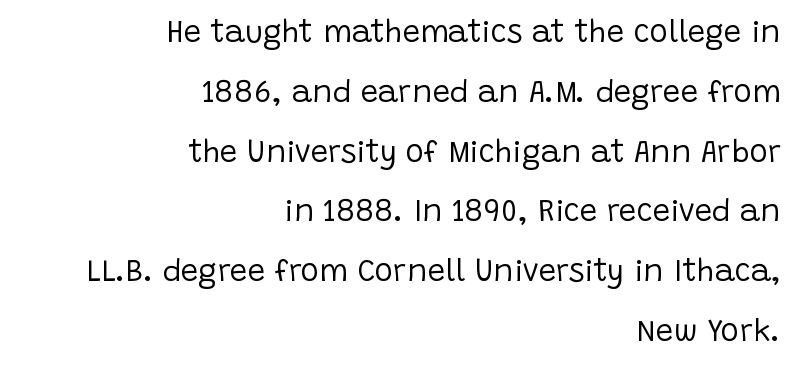
The image shows 31 px regular-weight sans-serif type, upright; set right-aligned, loose line spacing (1.93x), normal letter spacing, not underlined; low stroke contrast and a large x-height.
